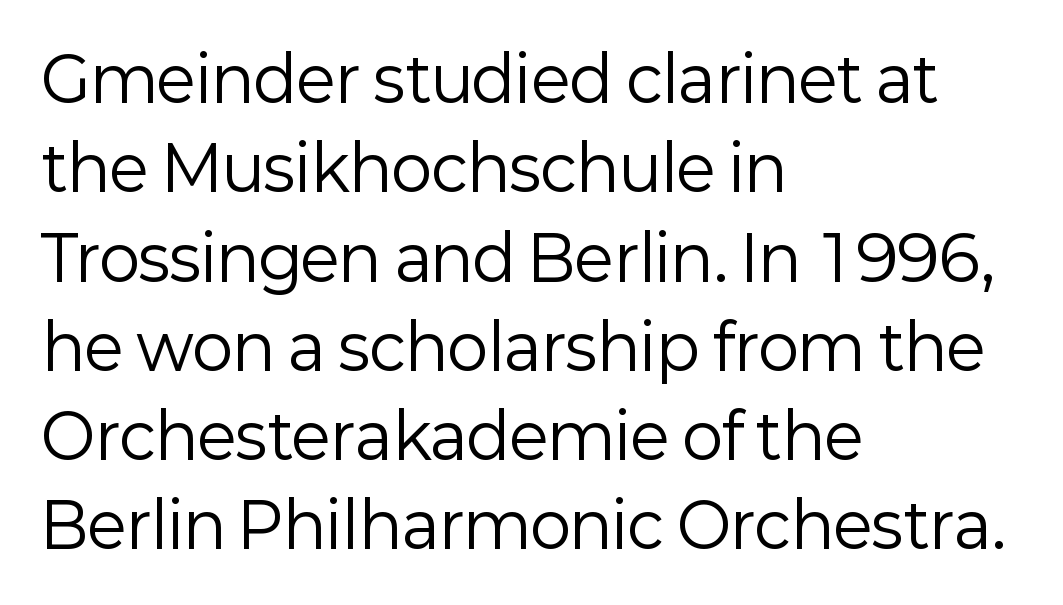
{"serif": "no", "italic": "no", "bold": "no", "weight": "regular", "width": "normal", "stroke_contrast": "low", "x_height": "medium", "monospaced": "no", "underline": "no", "align": "left", "line_spacing": "normal", "line_spacing_ratio": 1.44, "letter_spacing": "normal", "letter_spacing_em": 0.0, "glyph_px": 62}
